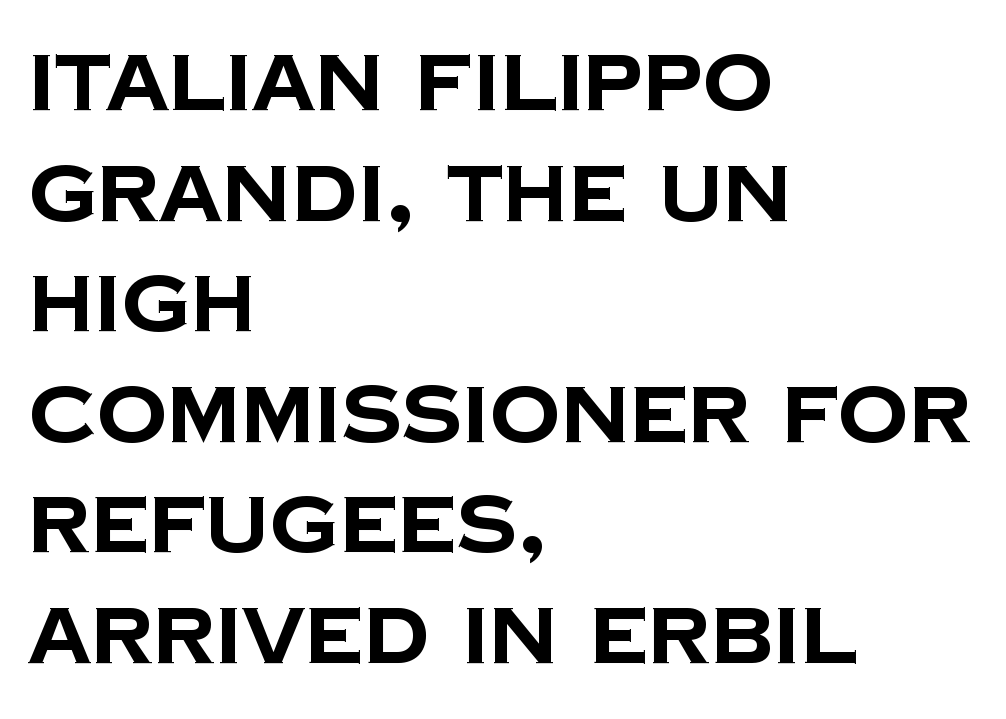
The image shows 79 px bold sans-serif type; set left-aligned, normal line spacing (1.4x), normal letter spacing, not underlined; low stroke contrast and a large x-height.
